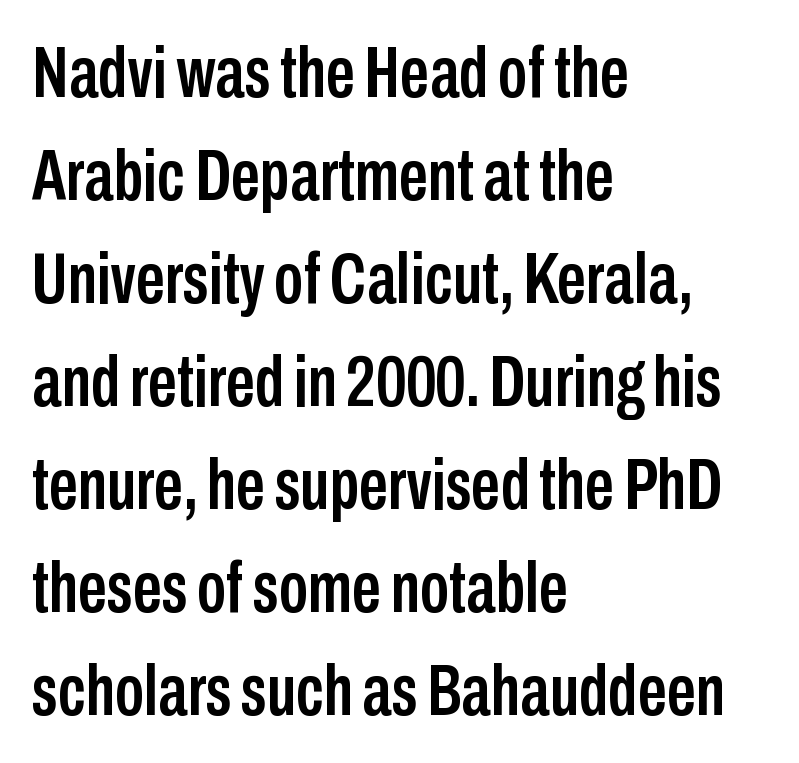
It's the straight-up-and-down kind of type. Between one letter and the next there's only the usual sliver of space. Character widths vary here, with narrow letters taking less room than wide ones. The lines in this sample share a left origin and differ only in where they stop. Quick note: interline space is typical.
